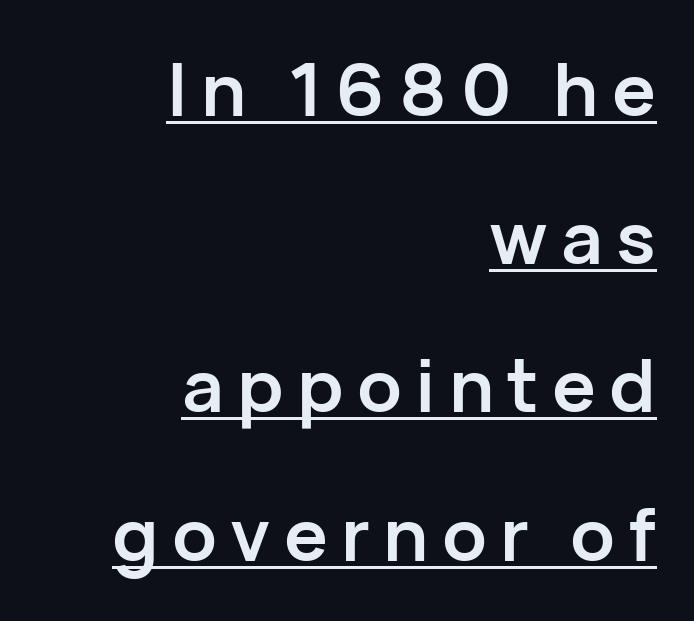
The designer went with a sans here, leaving each stem footless. Does the lettering tilt? It doesn't — this is upright. Every word sits above its own underline. Do the characters align in a grid? No, the font is proportional. Students, observe: this is what heavily led, spacious text looks like.
